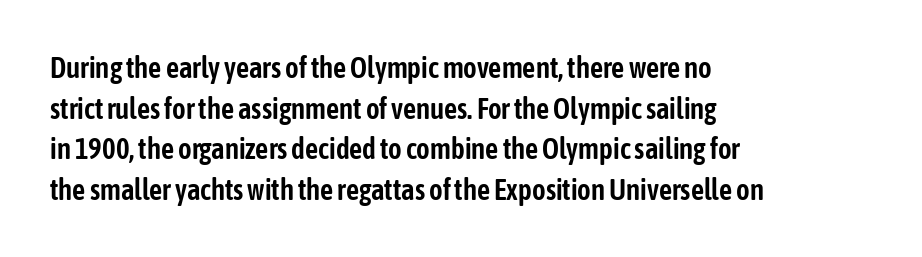
{"serif": "no", "italic": "no", "width": "condensed", "stroke_contrast": "low", "x_height": "medium", "monospaced": "no", "underline": "no", "align": "left", "line_spacing": "normal", "line_spacing_ratio": 1.4, "letter_spacing": "normal", "letter_spacing_em": 0.0, "glyph_px": 29}
